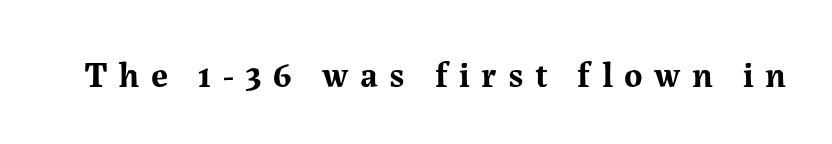
Q: Is the text bold? A: Yes.
Q: Is the text italic (slanted)? A: No, it is upright.
Q: Is the typeface a serif or a sans-serif typeface? A: Serif.
Q: Is the text underlined? A: No.
Q: Is the spacing between letters normal or unusually wide? A: Unusually wide.
Q: Width (condensed, normal, or wide)? A: Normal.
Q: Stroke contrast? A: Medium.
Q: x-height? A: Medium.
Q: Monospaced? A: No.
